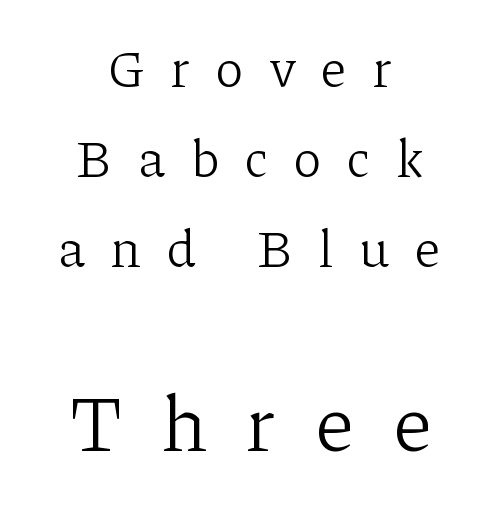
Proportional: the letters do not fall into vertical columns. Think standard paragraph weight, or any step lighter than that. Does the copy run flush right? No — it is centered line by line. The typeface chosen for these lines features serifs. Does extra space separate the letters? Yes, quite a lot of it. The lines sit at an ordinary, default distance from one another.
